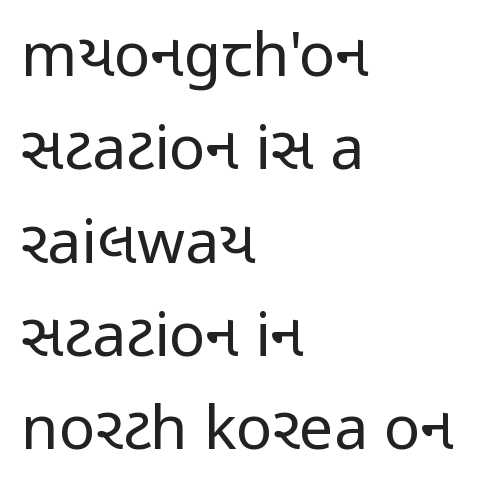
Q: Is the text bold? A: No.
Q: Is the text italic (slanted)? A: No, it is upright.
Q: Is the typeface a serif or a sans-serif typeface? A: Sans-serif.
Q: Is the text underlined? A: No.
Q: How is the paragraph aligned? A: Left-aligned.
Q: Is the spacing between letters normal or unusually wide? A: Normal.
Q: Is the spacing between lines tight, normal or loose? A: Normal.
Q: Width (condensed, normal, or wide)? A: Condensed.
Q: Stroke contrast? A: Low.
Q: x-height? A: Medium.
Q: Monospaced? A: No.
